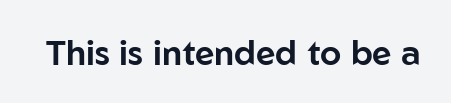
Look at the bottom of the vertical strokes: they stop flat, with no serifs. Just letters on the line, the space beneath them empty. A typesetter would call this proportional, since set widths differ per character. The lettering holds an erect, upright posture throughout. The horizontal fit of the characters is conventional and even.
